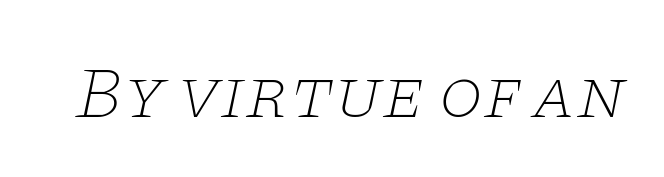
Q: Is the text bold? A: No.
Q: Is the text italic (slanted)? A: Yes, it leans right by about 11 degrees.
Q: Is the typeface a serif or a sans-serif typeface? A: Serif.
Q: Is the text underlined? A: No.
Q: Is the spacing between letters normal or unusually wide? A: Normal.
Q: Width (condensed, normal, or wide)? A: Wide.
Q: Stroke contrast? A: Low.
Q: x-height? A: Large.
Q: Monospaced? A: No.
